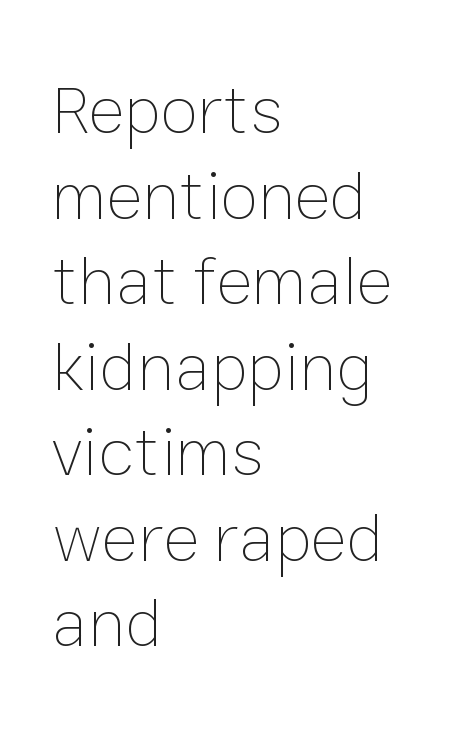
{"italic": "no", "bold": "no", "weight": "thin", "width": "normal", "stroke_contrast": "low", "x_height": "medium", "monospaced": "no", "underline": "no", "align": "left", "line_spacing_ratio": 1.24, "letter_spacing": "normal", "letter_spacing_em": 0.0, "glyph_px": 69}
